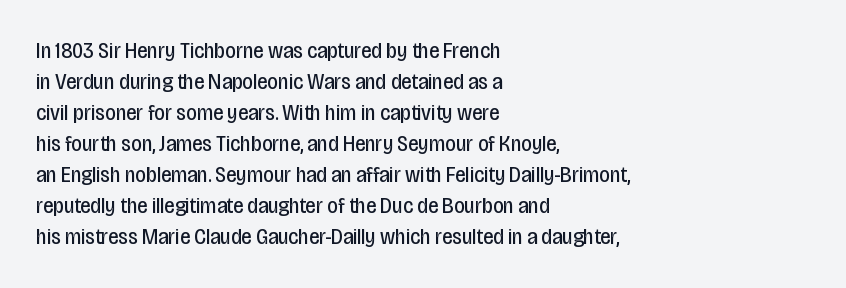
Posture: upright roman. The ragged edge is on the right, which tells us the setting is flush left. Reading down the column, the eye jumps a familiar distance to each next line. The specimen omits any rule beneath the text block's lines. The face looks like a standard text weight, possibly lighter.
